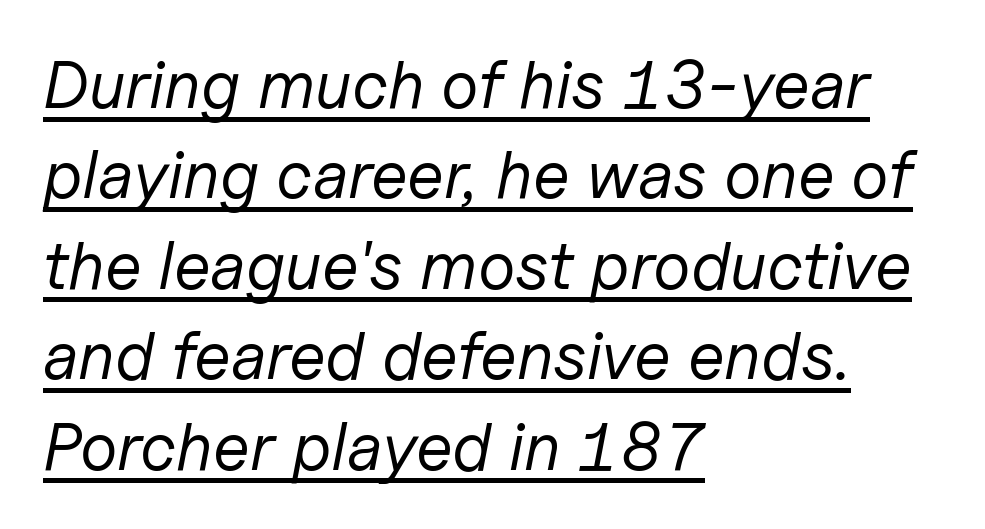
{"italic": "yes", "lean": "right", "slant_degrees": 11, "bold": "no", "weight": "regular", "width": "normal", "stroke_contrast": "low", "x_height": "medium", "monospaced": "no", "underline": "yes", "align": "left", "line_spacing": "normal", "line_spacing_ratio": 1.35, "letter_spacing": "normal", "letter_spacing_em": 0.0, "glyph_px": 67}
